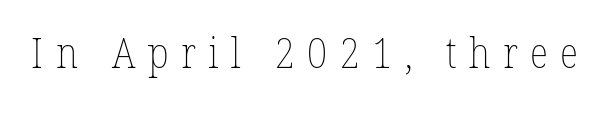
{"italic": "no", "bold": "no", "weight": "thin", "width": "condensed", "stroke_contrast": "low", "x_height": "medium", "monospaced": "no", "underline": "no", "letter_spacing": "wide", "letter_spacing_em": 0.29, "glyph_px": 43}
